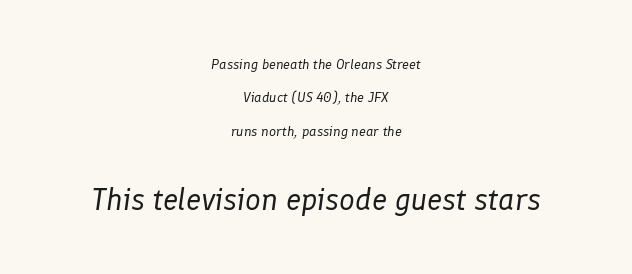
The image shows 31 px regular-weight type, italic (leaning right); set centered, loose line spacing (2.39x), normal letter spacing, not underlined; the second (bottom) block is 2.21x larger; low stroke contrast and a medium x-height.
